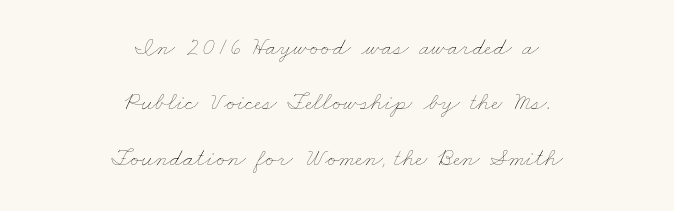
{"bold": "no", "underline": "no", "align": "center", "line_spacing": "loose", "line_spacing_ratio": 2.22, "letter_spacing": "normal", "letter_spacing_em": 0.0, "glyph_px": 25}
